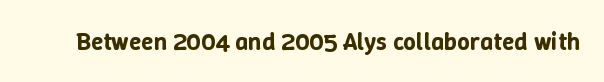
The image shows 25 px text type, upright; set normal letter spacing, not underlined.
